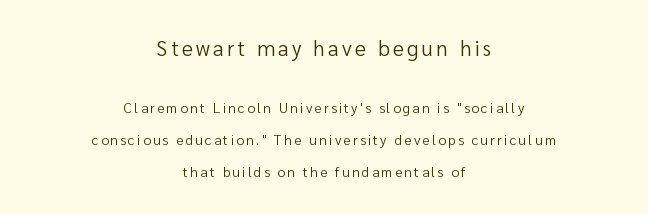
The image shows 21 px text type, upright; set centered, loose line spacing (2.28x), not underlined; the first (top) block is 1.5x larger.
